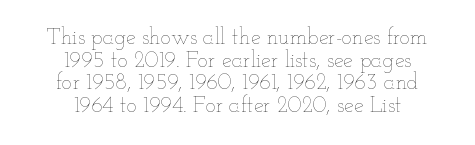
This sample trades vertical openness for compactness between lines. Glance below the letters and you will spot only blank space. Caption: multi-line text, centered on the measure. Nope, not italic — everything's standing straight. Is the stroke heavy? The answer is a plain regular-or-lighter. Standard letterfit; no display-style spreading of the glyphs.
